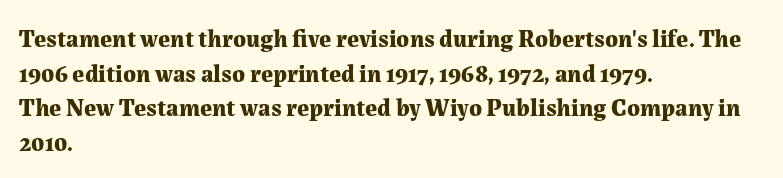
{"italic": "no", "bold": "yes", "underline": "no", "align": "left", "line_spacing": "normal", "line_spacing_ratio": 1.44, "letter_spacing": "normal", "letter_spacing_em": 0.0, "glyph_px": 24}
